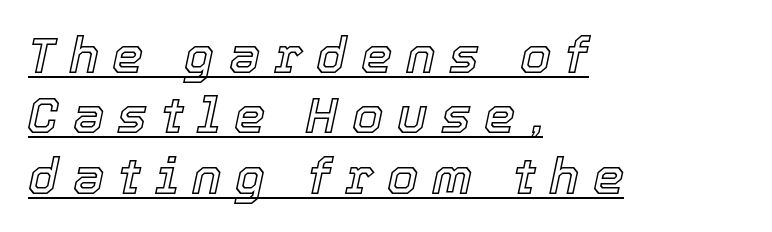
{"italic": "yes", "lean": "right", "slant_degrees": 12, "width": "normal", "x_height": "medium", "monospaced": "no", "underline": "yes", "align": "left", "line_spacing_ratio": 1.21, "letter_spacing": "wide", "letter_spacing_em": 0.27, "glyph_px": 50}
